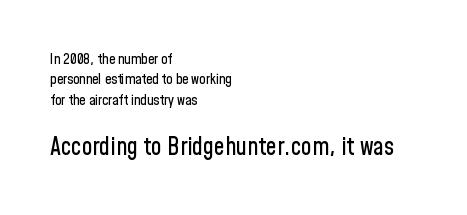
{"italic": "no", "underline": "no", "align": "left", "line_spacing": "normal", "line_spacing_ratio": 1.46, "letter_spacing": "normal", "letter_spacing_em": 0.0, "larger_block": "second", "size_ratio": 1.71, "glyph_px": 24}
